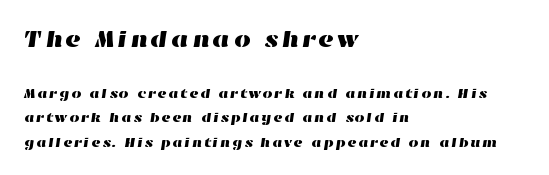
Letters rest on an invisible, unmarked baseline. Casual observation: everything's shoved over to the left. Compare the two chunks: the upper has the greater cap height.
